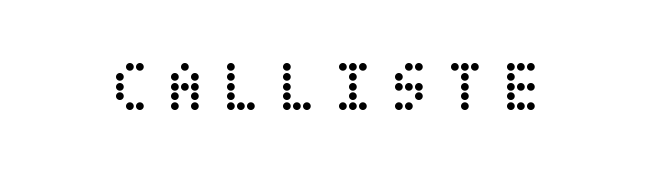
The image shows 72 px regular-weight, condensed type, upright; set unusually wide letter spacing (+0.23 em), not underlined; low stroke contrast and a large x-height.
